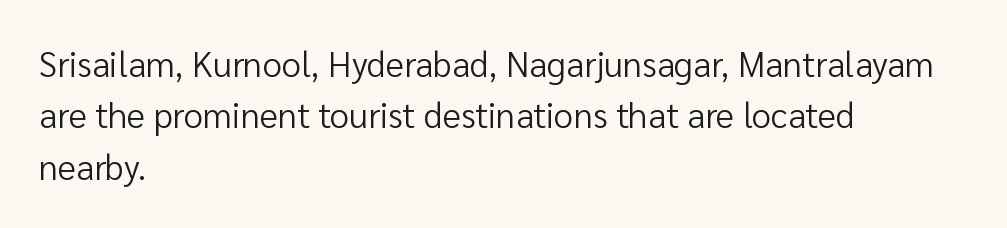
Q: Is the text bold? A: No.
Q: Is the text italic (slanted)? A: No, it is upright.
Q: Is the typeface a serif or a sans-serif typeface? A: Sans-serif.
Q: Is the text underlined? A: No.
Q: How is the paragraph aligned? A: Left-aligned.
Q: Is the spacing between letters normal or unusually wide? A: Normal.
Q: Is the spacing between lines tight, normal or loose? A: Normal.
Q: Width (condensed, normal, or wide)? A: Normal.
Q: Stroke contrast? A: Low.
Q: x-height? A: Medium.
Q: Monospaced? A: No.
